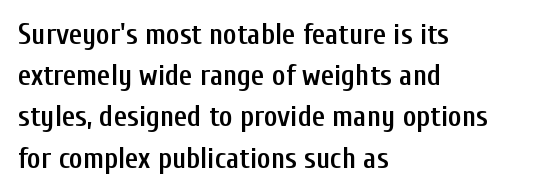
{"serif": "no", "italic": "no", "bold": "semi", "weight": "semibold", "width": "condensed", "stroke_contrast": "low", "x_height": "medium", "monospaced": "no", "underline": "no", "align": "left", "line_spacing": "normal", "line_spacing_ratio": 1.42, "letter_spacing": "normal", "letter_spacing_em": 0.0, "glyph_px": 29}
